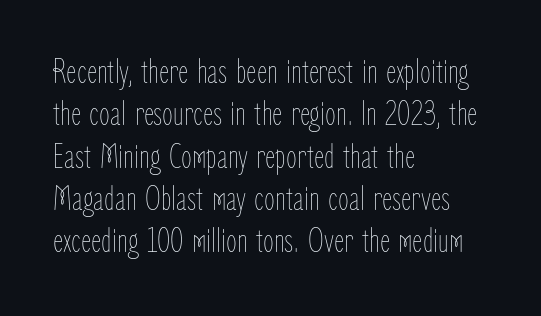
Glyph-to-glyph distance matches everyday printed text. Ordinary non-slanted type is in use. Think standard paragraph weight, or any step lighter than that. Check under the words: just untouched page. Does the copy run flush right? No — it runs flush left.
